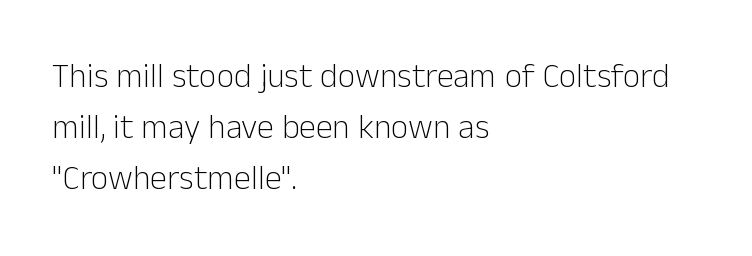
Q: Is the text bold? A: No.
Q: Is the text italic (slanted)? A: No, it is upright.
Q: Is the typeface a serif or a sans-serif typeface? A: Sans-serif.
Q: Is the text underlined? A: No.
Q: How is the paragraph aligned? A: Left-aligned.
Q: Is the spacing between letters normal or unusually wide? A: Normal.
Q: Is the spacing between lines tight, normal or loose? A: Normal.
Q: Width (condensed, normal, or wide)? A: Normal.
Q: Stroke contrast? A: Low.
Q: x-height? A: Medium.
Q: Monospaced? A: No.
